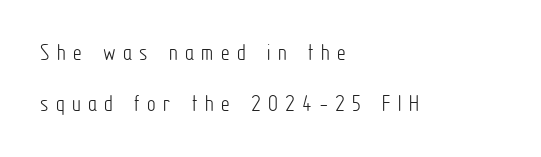
This sample is left-justified, so line endings fall wherever the words run out. The lettering holds an erect, upright posture throughout. Airy leading. No word sits above an underline. The typeface has the unassuming heft of standard copy or less.
